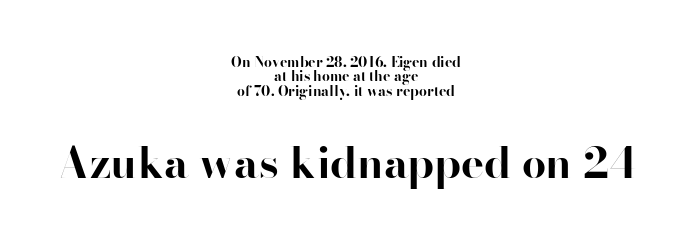
The strip under each line holds only bare page. The typesetting leans heavy: a genuine bold. Rendered with straight, roman letterforms. What stands out about the letter spacing? Nothing — it is the standard amount. Think of a printed novel: that variable character pitch is what you see here. The rendering positions every line midway between the sides.
